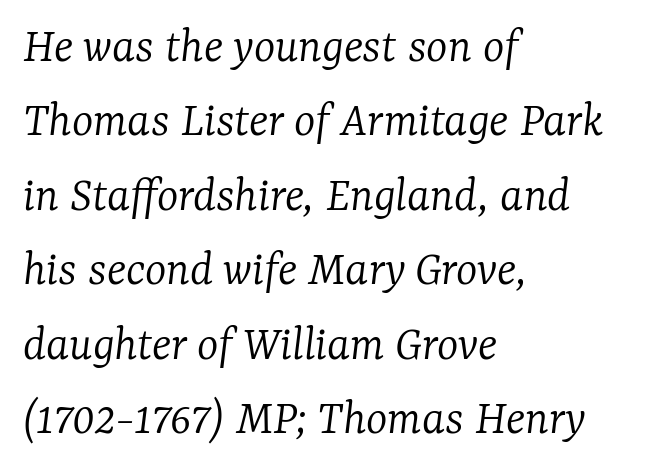
Proportional: the letters do not fall into vertical columns. No extra ink here — the face is not bold. Tall strokes in this sample are angled rather than plumb. The characters display serif detailing at their extremities.
